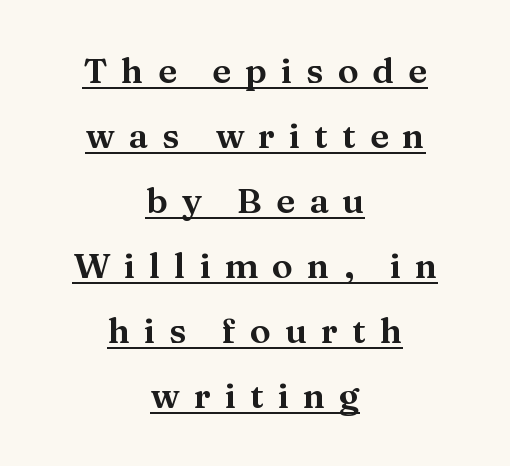
{"serif": "yes", "italic": "no", "width": "wide", "stroke_contrast": "medium", "x_height": "medium", "monospaced": "no", "underline": "yes", "align": "center", "line_spacing_ratio": 1.86, "letter_spacing": "wide", "letter_spacing_em": 0.4, "glyph_px": 35}
